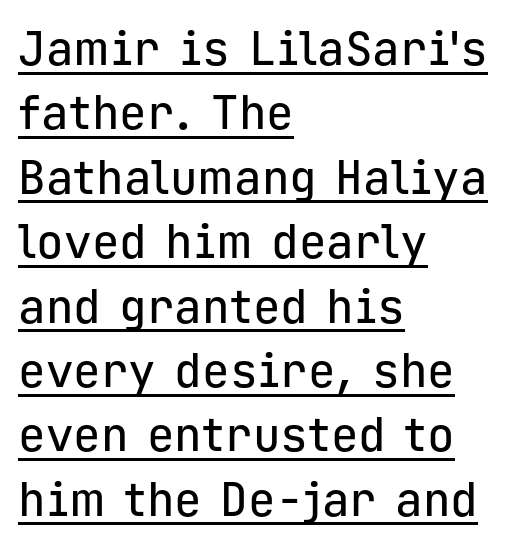
Here the designer chose a console-style face with uniform glyph widths. The lines in this sample share a left origin and differ only in where they stop. The letters sit at their default tracking, neither squeezed nor spread. Posture: vertical. You can tell from the bare stems that sans-serif type was used.
